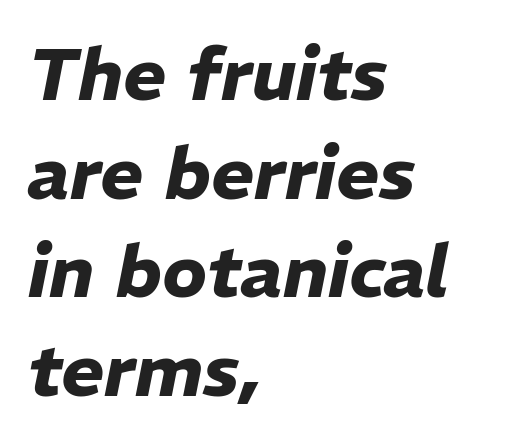
{"italic": "yes", "lean": "right", "slant_degrees": 11, "bold": "yes", "weight": "heavy", "width": "normal", "stroke_contrast": "low", "x_height": "medium", "monospaced": "no", "underline": "no", "align": "left", "line_spacing": "normal", "line_spacing_ratio": 1.35, "letter_spacing": "normal", "letter_spacing_em": 0.0, "glyph_px": 73}
